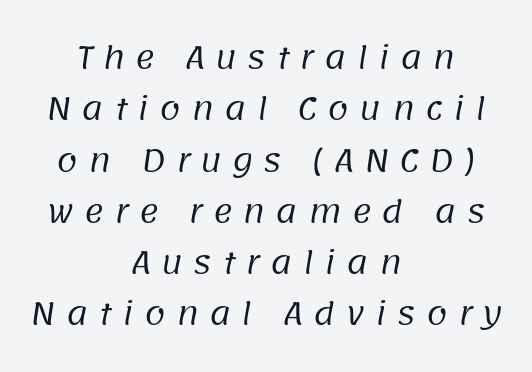
Q: Is the text bold? A: No.
Q: Is the typeface a serif or a sans-serif typeface? A: Sans-serif.
Q: Is the text underlined? A: No.
Q: How is the paragraph aligned? A: Centered.
Q: Is the spacing between letters normal or unusually wide? A: Unusually wide.
Q: Width (condensed, normal, or wide)? A: Normal.
Q: Stroke contrast? A: Low.
Q: x-height? A: Large.
Q: Monospaced? A: No.
